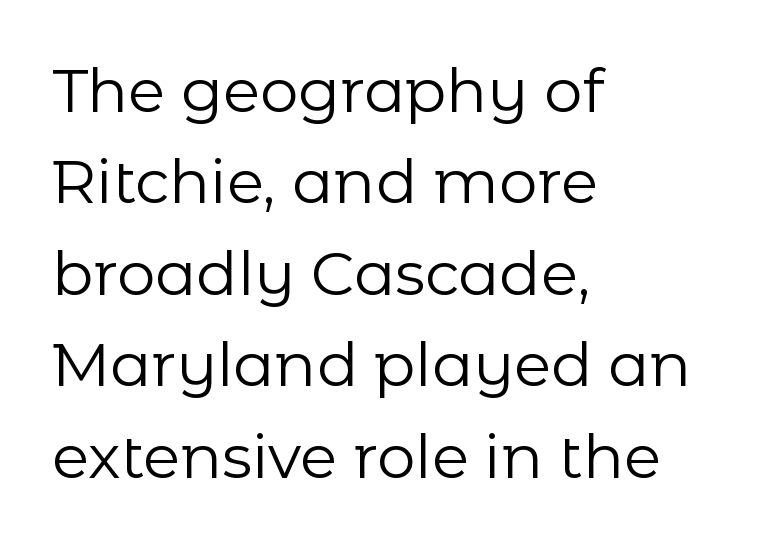
The image shows 61 px regular-weight sans-serif type, upright; set left-aligned, normal line spacing (1.5x), normal letter spacing, not underlined; low stroke contrast and a medium x-height.
